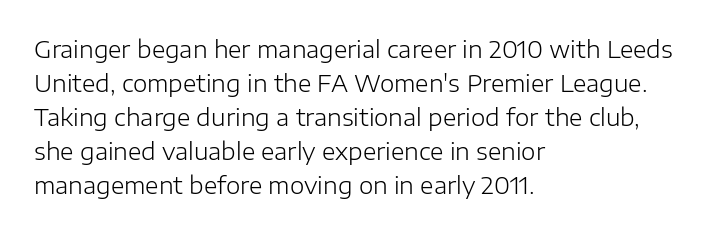
The image shows 23 px text type, upright; set left-aligned, normal line spacing (1.48x), normal letter spacing, not underlined.
